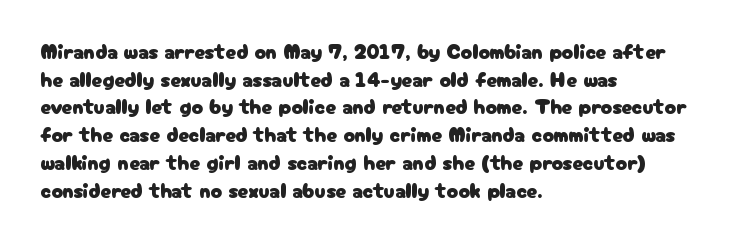
The image shows 21 px text type, upright; set left-aligned, normal line spacing (1.32x), normal letter spacing, not underlined.
